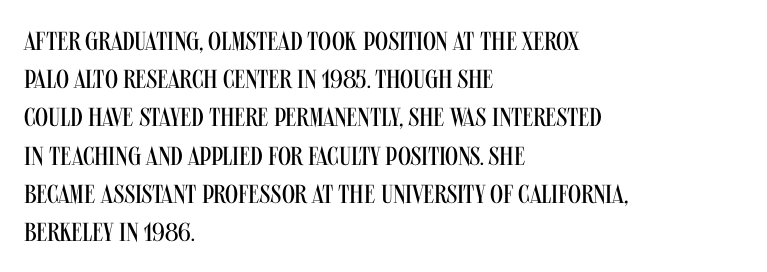
Q: Is the text bold? A: No.
Q: Is the text italic (slanted)? A: No, it is upright.
Q: Is the text underlined? A: No.
Q: How is the paragraph aligned? A: Left-aligned.
Q: Is the spacing between letters normal or unusually wide? A: Normal.
Q: Is the spacing between lines tight, normal or loose? A: Normal.
